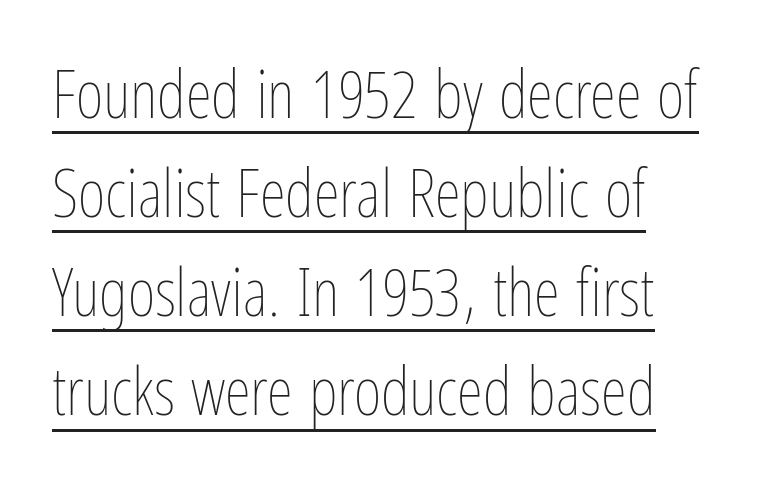
{"italic": "no", "bold": "no", "weight": "thin", "width": "condensed", "stroke_contrast": "low", "x_height": "medium", "monospaced": "no", "underline": "yes", "line_spacing": "normal", "line_spacing_ratio": 1.48, "letter_spacing": "normal", "letter_spacing_em": 0.0, "glyph_px": 67}
